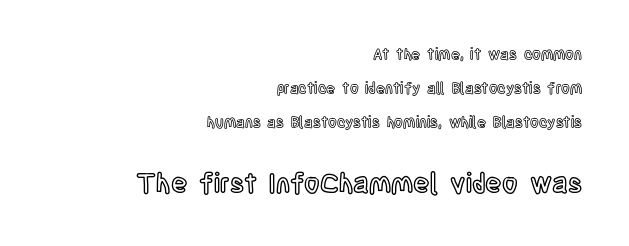
Q: Is the text italic (slanted)? A: No, it is upright.
Q: Is the text underlined? A: No.
Q: How is the paragraph aligned? A: Right-aligned.
Q: Is the spacing between letters normal or unusually wide? A: Normal.
Q: Is the spacing between lines tight, normal or loose? A: Loose.
Q: Which block of text is set in a larger size, the first (top) or the second (bottom)? A: The second (bottom) one.
